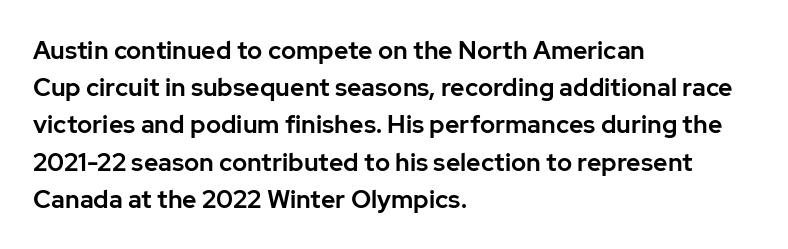
The image shows 25 px text type, upright; set left-aligned, normal line spacing (1.49x), normal letter spacing, not underlined.
